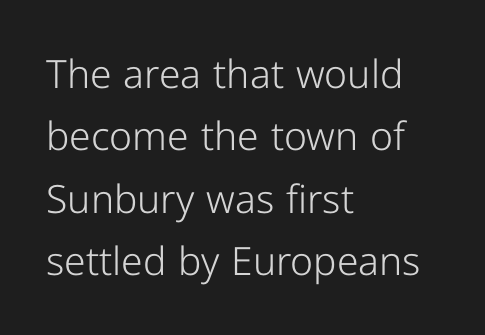
The image shows 39 px light sans-serif type, upright; set left-aligned, normal line spacing (1.6x), normal letter spacing, not underlined; low stroke contrast and a medium x-height.
